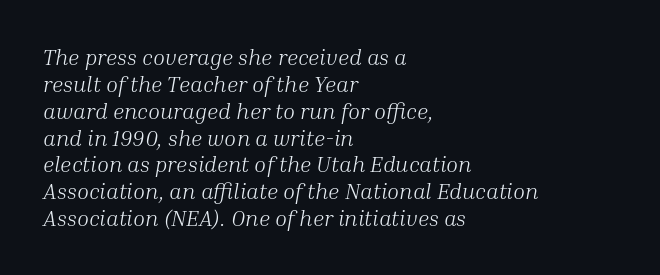
The image shows 22 px text type, italic (leaning right); set left-aligned, line spacing 1.22x, normal letter spacing, not underlined.
